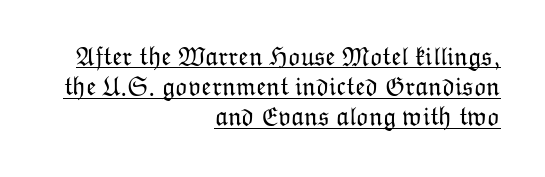
The image shows 26 px text type, upright; set right-aligned, line spacing 1.16x, normal letter spacing, underlined.
